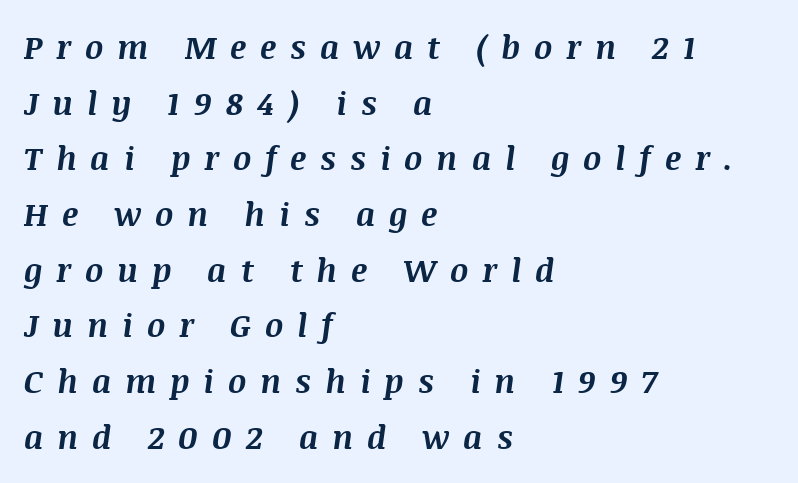
{"italic": "yes", "lean": "right", "slant_degrees": 8, "bold": "yes", "weight": "bold", "width": "normal", "stroke_contrast": "medium", "x_height": "large", "monospaced": "no", "underline": "no", "align": "left", "line_spacing_ratio": 1.74, "letter_spacing": "wide", "letter_spacing_em": 0.43, "glyph_px": 32}
